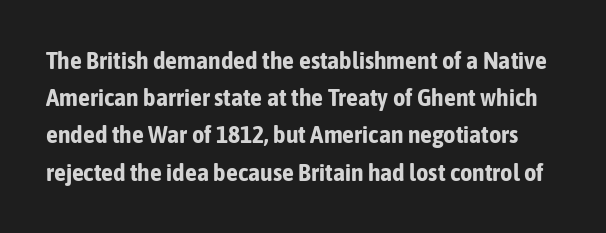
{"italic": "no", "bold": "yes", "underline": "no", "line_spacing": "normal", "line_spacing_ratio": 1.55, "letter_spacing": "normal", "letter_spacing_em": 0.0, "glyph_px": 24}
